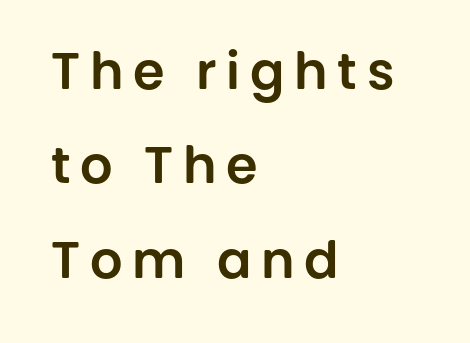
Nobody drew a line under any word here. Examine the stroke ends and you'll find no serifs. Notice how the stems are strictly vertical — no italics here. Line beginnings align vertically; line endings do not. This sample has the flowing, uneven cadence of proportional lettering.
